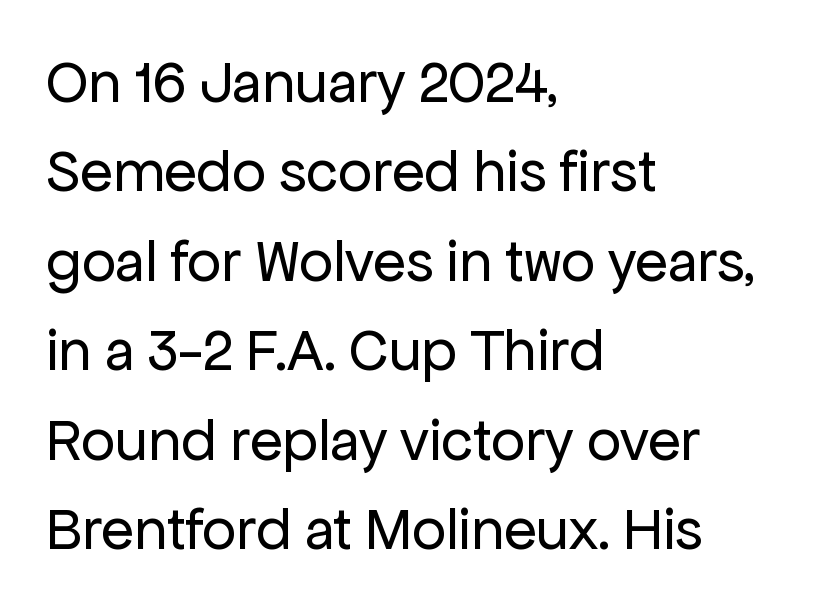
Q: Is the text bold? A: No.
Q: Is the text italic (slanted)? A: No, it is upright.
Q: Is the typeface a serif or a sans-serif typeface? A: Sans-serif.
Q: Is the text underlined? A: No.
Q: How is the paragraph aligned? A: Left-aligned.
Q: Is the spacing between letters normal or unusually wide? A: Normal.
Q: Is the spacing between lines tight, normal or loose? A: Normal.
Q: Width (condensed, normal, or wide)? A: Normal.
Q: Stroke contrast? A: Low.
Q: x-height? A: Medium.
Q: Monospaced? A: No.
